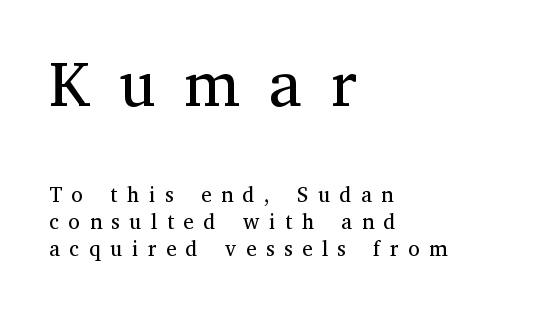
{"serif": "yes", "italic": "no", "bold": "no", "weight": "regular", "width": "normal", "stroke_contrast": "medium", "x_height": "medium", "monospaced": "no", "underline": "no", "align": "left", "line_spacing": "normal", "line_spacing_ratio": 1.29, "letter_spacing": "wide", "letter_spacing_em": 0.46, "larger_block": "first", "size_ratio": 3.05, "glyph_px": 64}
